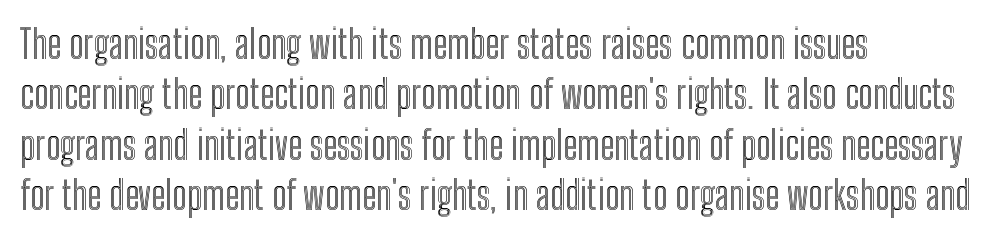
Q: Is the text italic (slanted)? A: No, it is upright.
Q: Is the text underlined? A: No.
Q: How is the paragraph aligned? A: Left-aligned.
Q: Is the spacing between letters normal or unusually wide? A: Normal.
Q: Is the spacing between lines tight, normal or loose? A: Normal.
Q: Width (condensed, normal, or wide)? A: Condensed.
Q: x-height? A: Medium.
Q: Monospaced? A: No.
